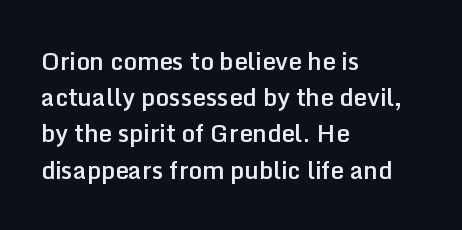
{"italic": "no", "bold": "semi", "underline": "no", "align": "left", "line_spacing": "normal", "line_spacing_ratio": 1.51, "letter_spacing": "normal", "letter_spacing_em": 0.0, "glyph_px": 24}
